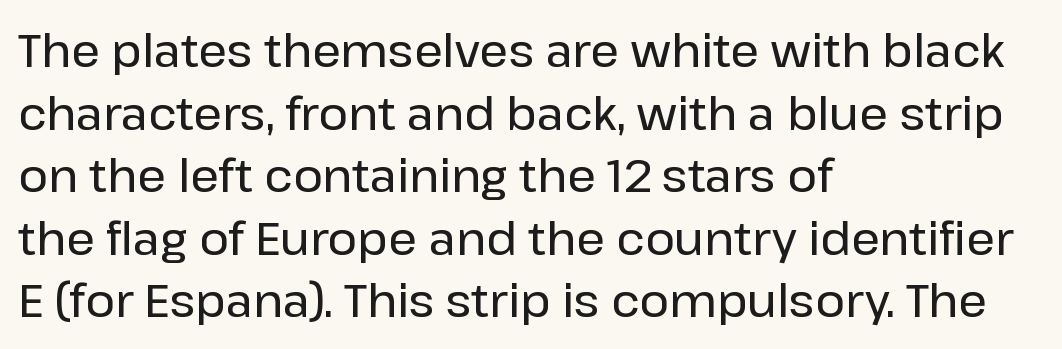
Q: Is the text italic (slanted)? A: No, it is upright.
Q: Is the typeface a serif or a sans-serif typeface? A: Sans-serif.
Q: Is the text underlined? A: No.
Q: How is the paragraph aligned? A: Left-aligned.
Q: Is the spacing between letters normal or unusually wide? A: Normal.
Q: Is the spacing between lines tight, normal or loose? A: Normal.
Q: Width (condensed, normal, or wide)? A: Normal.
Q: Stroke contrast? A: Low.
Q: x-height? A: Medium.
Q: Monospaced? A: No.
